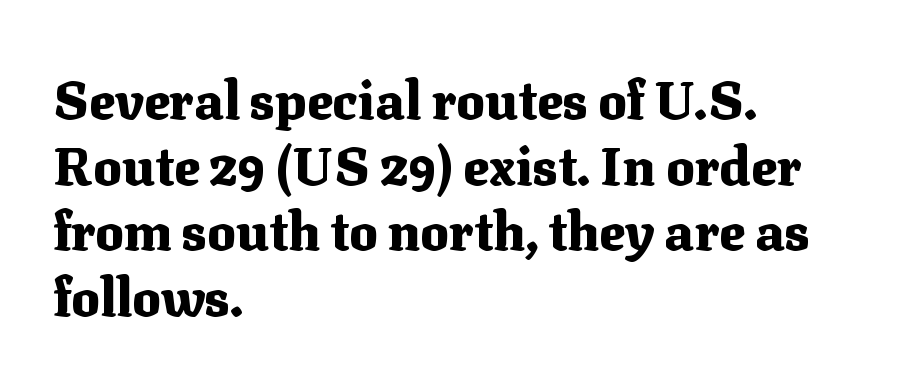
{"serif": "yes", "italic": "no", "bold": "yes", "weight": "heavy", "width": "normal", "stroke_contrast": "medium", "x_height": "medium", "monospaced": "no", "underline": "no", "align": "left", "line_spacing_ratio": 1.24, "letter_spacing": "normal", "letter_spacing_em": 0.0, "glyph_px": 53}
